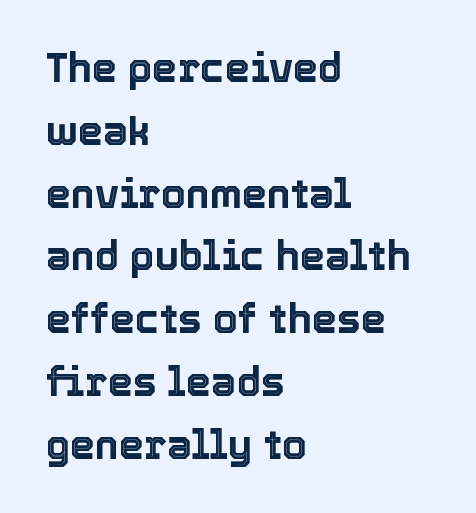
Q: Is the text italic (slanted)? A: No, it is upright.
Q: Is the text underlined? A: No.
Q: How is the paragraph aligned? A: Left-aligned.
Q: Is the spacing between letters normal or unusually wide? A: Normal.
Q: Is the spacing between lines tight, normal or loose? A: Normal.
Q: Width (condensed, normal, or wide)? A: Normal.
Q: x-height? A: Medium.
Q: Monospaced? A: No.
